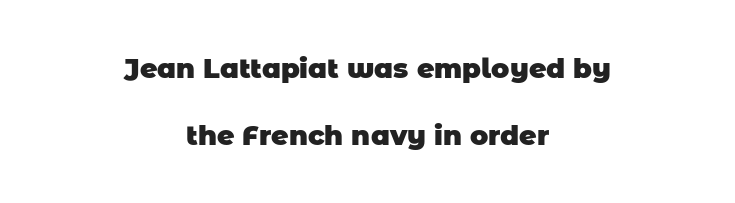
You could call the tracking neutral — neither tight nor loose. These lines are centered, leaving both edges ragged. Notice the wide empty band between every row — that's loose leading. You'd pick this weight for a headline — it's a proper bold. The zone under the glyphs is completely vacant.
